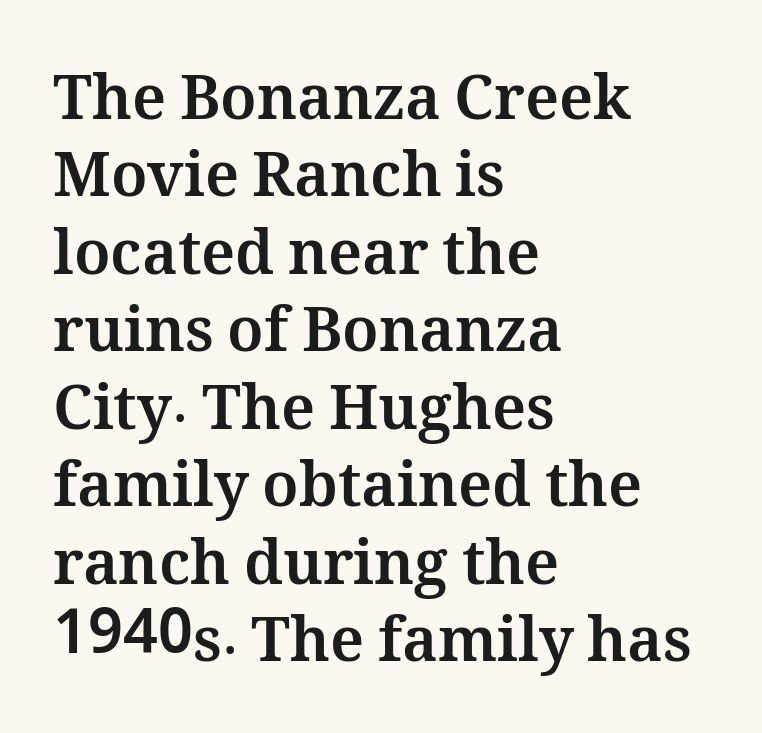
The image shows 61 px bold type, upright; set left-aligned, normal line spacing (1.27x), normal letter spacing, not underlined; medium stroke contrast and a medium x-height.
